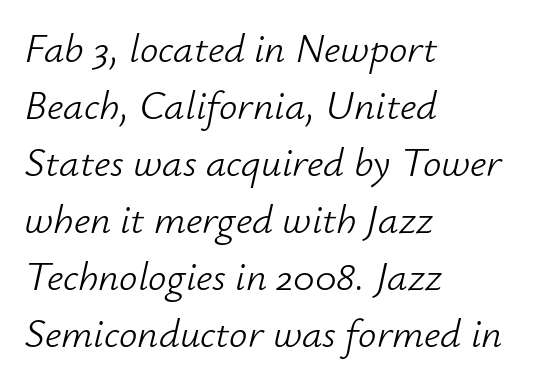
Q: Is the text bold? A: No.
Q: Is the text italic (slanted)? A: Yes, it leans right by about 12 degrees.
Q: Is the text underlined? A: No.
Q: How is the paragraph aligned? A: Left-aligned.
Q: Is the spacing between letters normal or unusually wide? A: Normal.
Q: Is the spacing between lines tight, normal or loose? A: Normal.
Q: Width (condensed, normal, or wide)? A: Normal.
Q: Stroke contrast? A: Low.
Q: x-height? A: Small.
Q: Monospaced? A: No.
